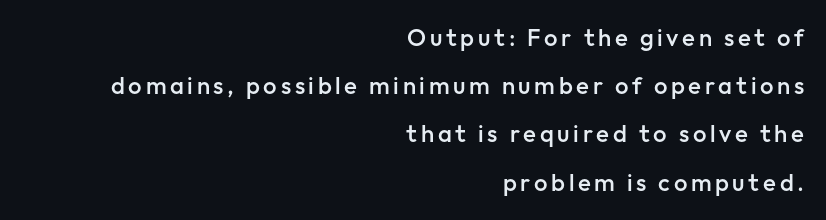
Italic: no, the glyphs are upright roman. One-word summary of the alignment: right. The block of text is sparse from top to bottom, with ample space between rows. As a designer I'd log this as weight 600, semibold.
